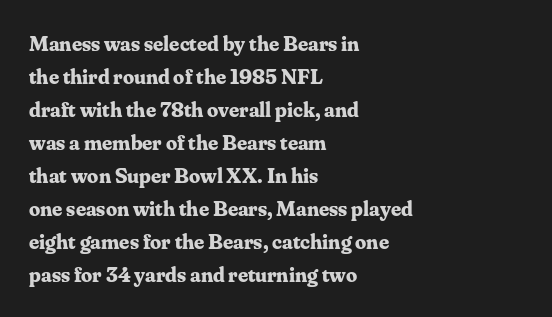
Q: Is the text bold? A: Yes.
Q: Is the text italic (slanted)? A: No, it is upright.
Q: Is the text underlined? A: No.
Q: How is the paragraph aligned? A: Left-aligned.
Q: Is the spacing between letters normal or unusually wide? A: Normal.
Q: Is the spacing between lines tight, normal or loose? A: Normal.
